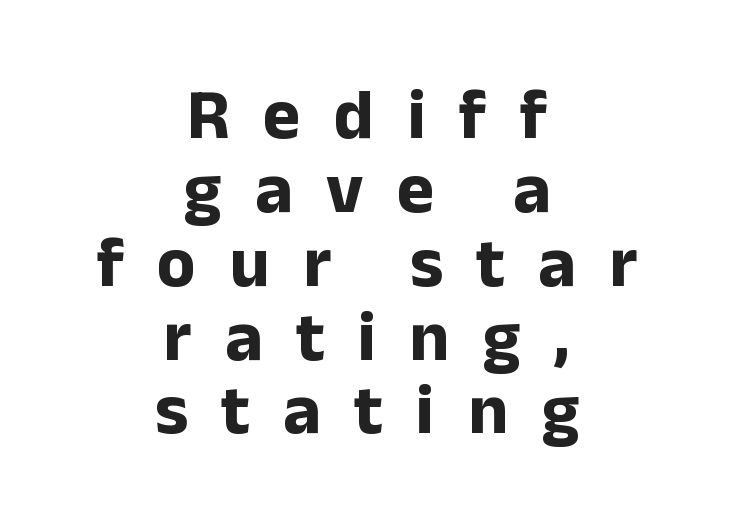
{"serif": "no", "italic": "no", "bold": "yes", "weight": "bold", "width": "normal", "stroke_contrast": "low", "x_height": "medium", "monospaced": "no", "underline": "no", "align": "center", "line_spacing": "tight", "line_spacing_ratio": 1.04, "letter_spacing": "wide", "letter_spacing_em": 0.47, "glyph_px": 71}
